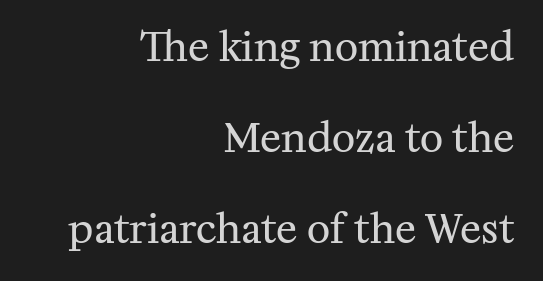
The image shows 40 px regular-weight serif type, upright; set right-aligned, loose line spacing (2.28x), normal letter spacing, not underlined; medium stroke contrast and a medium x-height.
